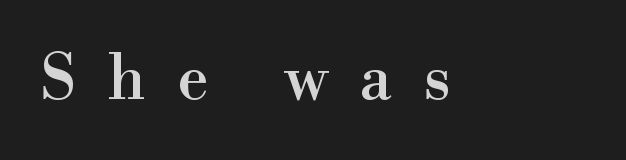
The image shows 63 px serif type, upright; set unusually wide letter spacing (+0.5 em), not underlined; high stroke contrast and a small x-height.
